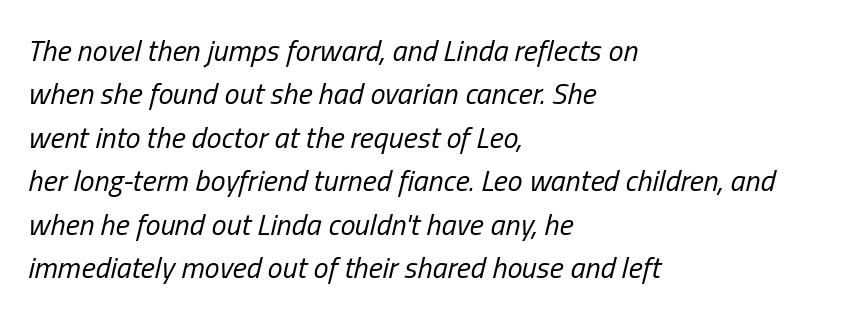
Looks like regular typesetting: each glyph gets only the width it needs. This sample keeps an unexceptional amount of space between lines. Check under the words: just untouched page. No chunkiness to these letters — they're not bold. There is no visible air inserted between adjacent glyphs. Reading down the block, your eye returns to a fixed left position each line.
